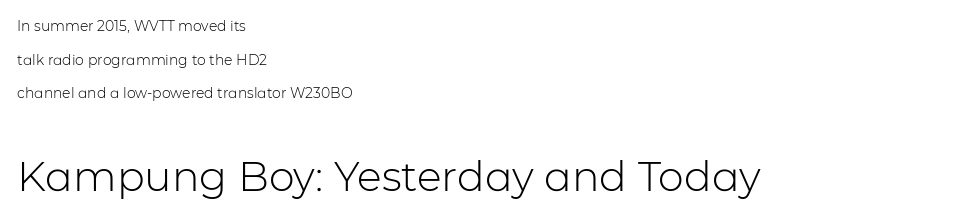
Q: Is the text bold? A: No.
Q: Is the text italic (slanted)? A: No, it is upright.
Q: Is the typeface a serif or a sans-serif typeface? A: Sans-serif.
Q: Is the text underlined? A: No.
Q: How is the paragraph aligned? A: Left-aligned.
Q: Is the spacing between letters normal or unusually wide? A: Normal.
Q: Is the spacing between lines tight, normal or loose? A: Loose.
Q: Which block of text is set in a larger size, the first (top) or the second (bottom)? A: The second (bottom) one.
Q: Width (condensed, normal, or wide)? A: Normal.
Q: Stroke contrast? A: Low.
Q: x-height? A: Medium.
Q: Monospaced? A: No.
